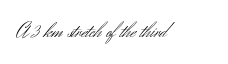
Q: Is the text bold? A: No.
Q: Is the text italic (slanted)? A: Yes.
Q: Is the text underlined? A: No.
Q: Is the spacing between letters normal or unusually wide? A: Normal.
